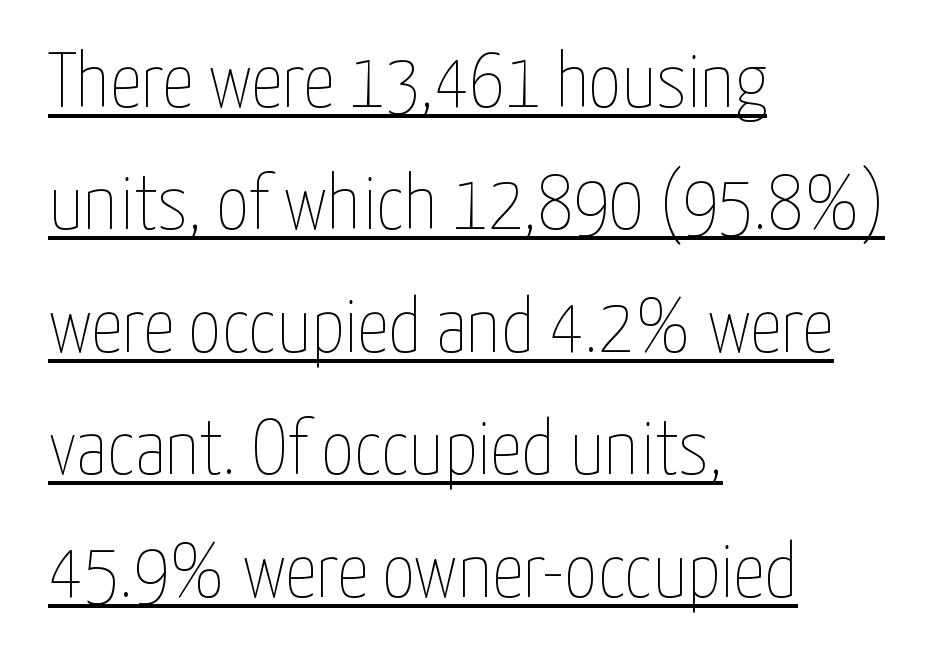
Character widths vary here, with narrow letters taking less room than wide ones. This sample carries an underscore along the baseline area. A roman cut, with each character standing at attention. Heft: none added — not bold. Notice how the passage keeps a crisp vertical edge on the left only.
